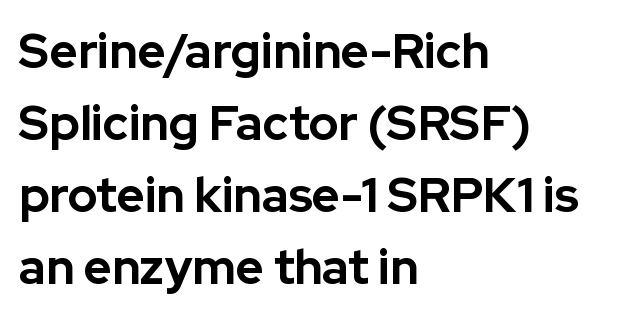
Designer's note — italics off, roman on. Reading down the column, the eye jumps a familiar distance to each next line. Is the letter spacing exaggerated? No — it looks like the ordinary default. The passage shown is not underscored anywhere. Varying glyph widths throughout — classic text-font behaviour.
